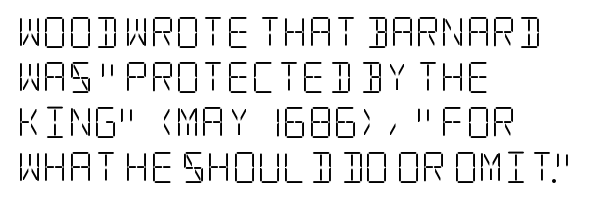
The image shows 31 px light, condensed serif type, upright; set left-aligned, normal line spacing (1.45x), normal letter spacing, not underlined; low stroke contrast and a large x-height.
